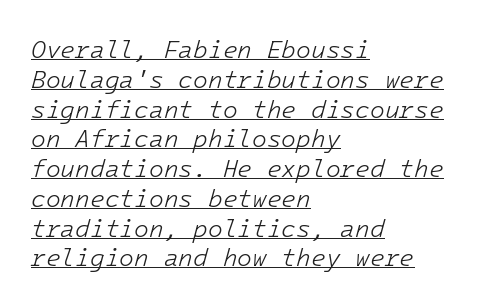
The image shows 24 px text type, italic (leaning right); set left-aligned, line spacing 1.24x, normal letter spacing, underlined.
